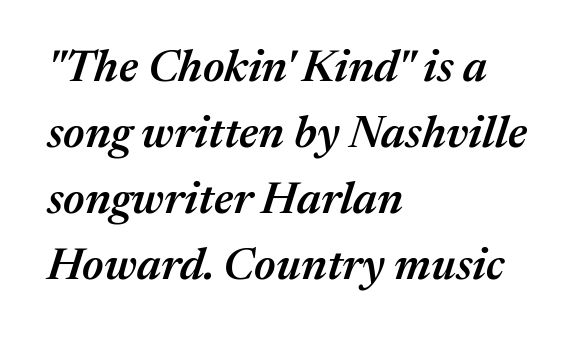
Q: Is the text bold? A: Semi-bold.
Q: Is the text italic (slanted)? A: Yes, it leans right by about 17 degrees.
Q: Is the text underlined? A: No.
Q: How is the paragraph aligned? A: Left-aligned.
Q: Is the spacing between letters normal or unusually wide? A: Normal.
Q: Is the spacing between lines tight, normal or loose? A: Normal.
Q: Width (condensed, normal, or wide)? A: Normal.
Q: Stroke contrast? A: Medium.
Q: x-height? A: Medium.
Q: Monospaced? A: No.
